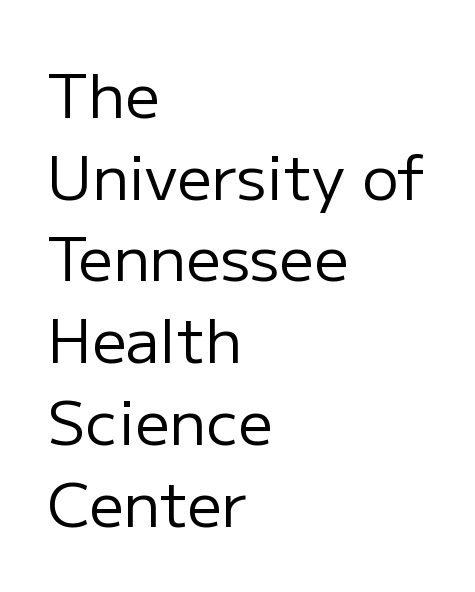
Q: Is the text bold? A: No.
Q: Is the text italic (slanted)? A: No, it is upright.
Q: Is the typeface a serif or a sans-serif typeface? A: Sans-serif.
Q: Is the text underlined? A: No.
Q: How is the paragraph aligned? A: Left-aligned.
Q: Is the spacing between letters normal or unusually wide? A: Normal.
Q: Is the spacing between lines tight, normal or loose? A: Normal.
Q: Width (condensed, normal, or wide)? A: Normal.
Q: Stroke contrast? A: Low.
Q: x-height? A: Medium.
Q: Monospaced? A: No.
